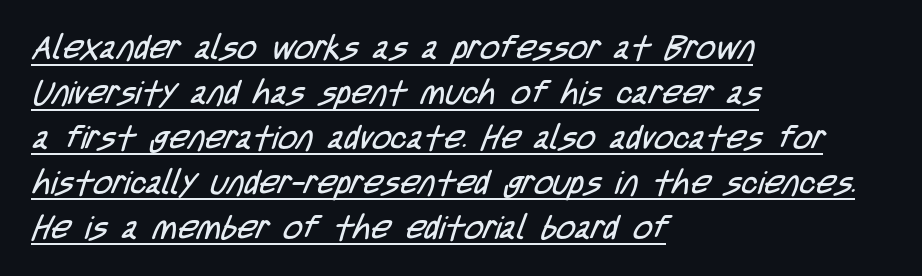
Q: Is the text bold? A: No.
Q: Is the typeface a serif or a sans-serif typeface? A: Sans-serif.
Q: Is the text underlined? A: Yes.
Q: How is the paragraph aligned? A: Left-aligned.
Q: Is the spacing between letters normal or unusually wide? A: Normal.
Q: Is the spacing between lines tight, normal or loose? A: Normal.
Q: Width (condensed, normal, or wide)? A: Condensed.
Q: Stroke contrast? A: Low.
Q: x-height? A: Large.
Q: Monospaced? A: No.
